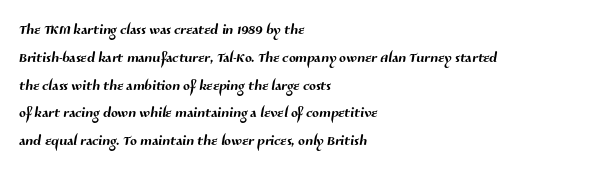
{"underline": "no", "align": "left", "line_spacing": "normal", "line_spacing_ratio": 1.39, "letter_spacing": "normal", "letter_spacing_em": 0.0, "glyph_px": 20}
